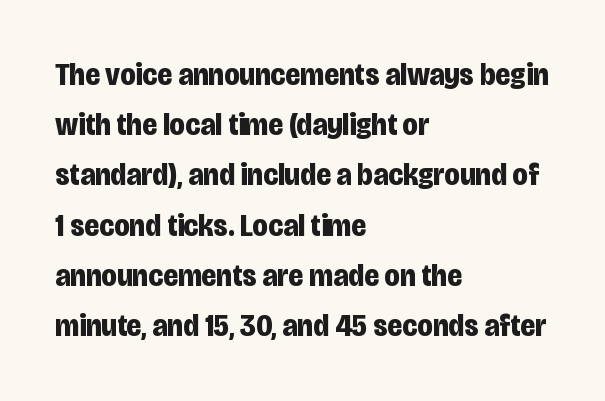
The image shows 32 px bold, condensed sans-serif type, upright; set left-aligned, normal line spacing (1.57x), normal letter spacing, not underlined; low stroke contrast and a large x-height.
